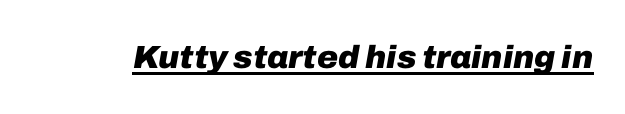
Q: Is the text bold? A: Yes.
Q: Is the text italic (slanted)? A: Yes, it leans right by about 10 degrees.
Q: Is the text underlined? A: Yes.
Q: Is the spacing between letters normal or unusually wide? A: Normal.
Q: Width (condensed, normal, or wide)? A: Normal.
Q: Stroke contrast? A: Low.
Q: x-height? A: Medium.
Q: Monospaced? A: No.
